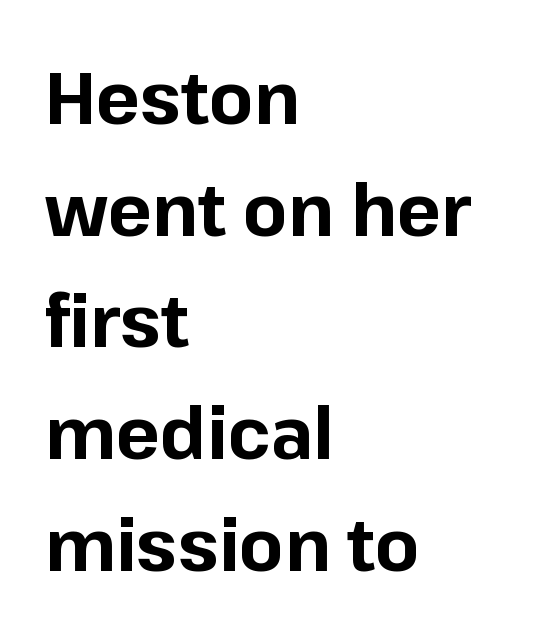
The image shows 73 px bold sans-serif type, upright; set left-aligned, normal line spacing (1.53x), normal letter spacing, not underlined; low stroke contrast and a medium x-height.
